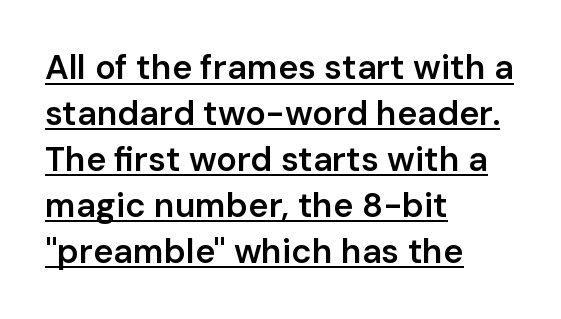
Every word sits above its own underline. The leading is moderate, giving the passage an even texture. On the weight axis this lands at semibold, roughly 600. Nope, no serifs anywhere on these letters. The rag falls on the right side of this text block.
